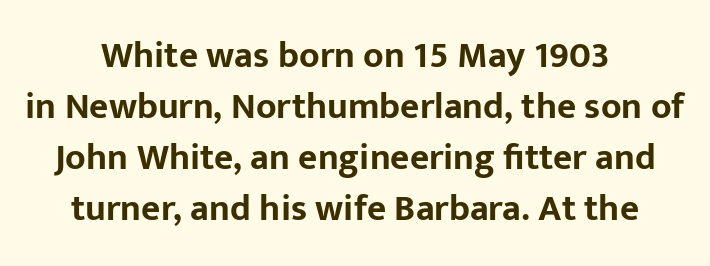
{"serif": "no", "italic": "no", "bold": "yes", "weight": "bold", "width": "normal", "stroke_contrast": "low", "x_height": "medium", "monospaced": "no", "underline": "no", "align": "center", "line_spacing": "normal", "line_spacing_ratio": 1.38, "letter_spacing": "normal", "letter_spacing_em": 0.0, "glyph_px": 37}
